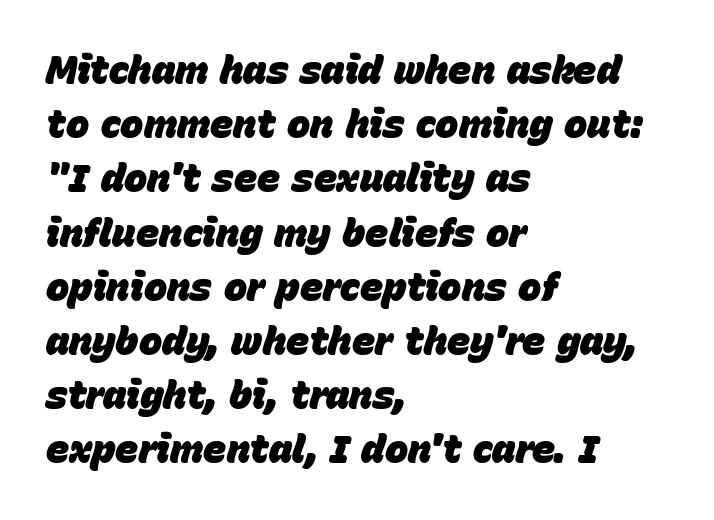
{"italic": "yes", "lean": "right", "slant_degrees": 15, "bold": "yes", "weight": "heavy", "width": "normal", "stroke_contrast": "low", "x_height": "large", "monospaced": "no", "underline": "no", "align": "left", "line_spacing": "normal", "line_spacing_ratio": 1.39, "letter_spacing": "normal", "letter_spacing_em": 0.0, "glyph_px": 39}
